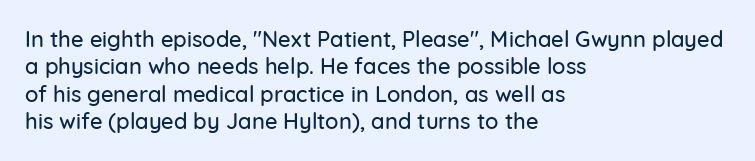
Letter spacing: default. Words float on clear page, feet unadorned. Every stem runs plumb, perpendicular to the baseline. Is there much room between lines? A standard amount, neither cramped nor airy. Reading down the block, your eye returns to a fixed left position each line.
